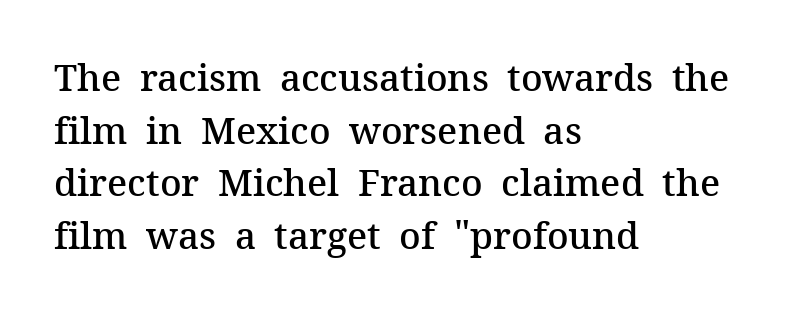
Q: Is the text bold? A: Semi-bold.
Q: Is the text italic (slanted)? A: No, it is upright.
Q: Is the typeface a serif or a sans-serif typeface? A: Serif.
Q: Is the text underlined? A: No.
Q: How is the paragraph aligned? A: Left-aligned.
Q: Is the spacing between letters normal or unusually wide? A: Normal.
Q: Is the spacing between lines tight, normal or loose? A: Normal.
Q: Width (condensed, normal, or wide)? A: Normal.
Q: Stroke contrast? A: Medium.
Q: x-height? A: Medium.
Q: Monospaced? A: No.
